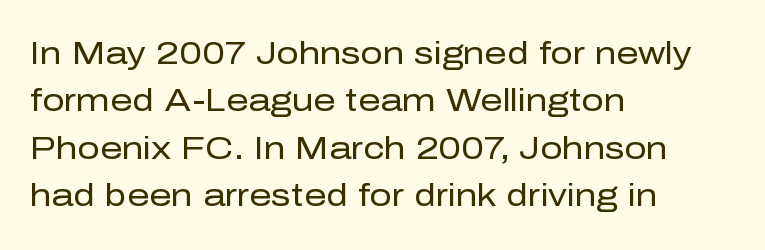
Regarding serifs, this sample does without them. Think standard paragraph weight, or any step lighter than that. The face used here is proportionally spaced, like ordinary book or web type. The letters stand upright; this is a roman face. Nobody drew a line under any word here. The passage is arranged the way most books set body copy — flush left.
